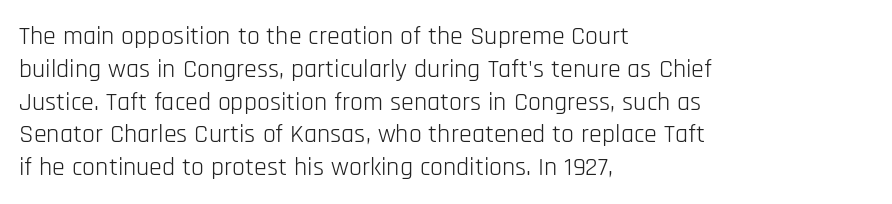
{"italic": "no", "bold": "no", "underline": "no", "align": "left", "line_spacing": "normal", "line_spacing_ratio": 1.26, "letter_spacing": "normal", "letter_spacing_em": 0.0, "glyph_px": 26}
